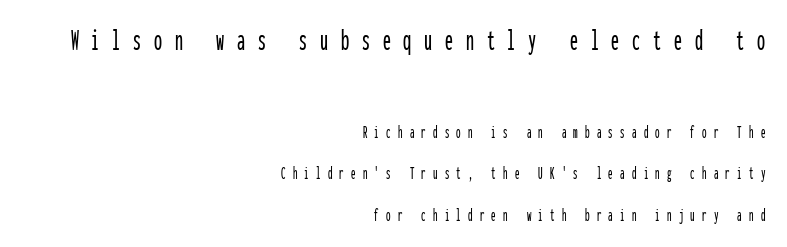
The rag falls on the left side of this text block. Any mark beneath the type? The region is blank. Each letter, wide or thin by design, is forced into the same width here. Here the first block reads like a headline and the second like body copy. You could only call the tracking loose — the letters float apart.
